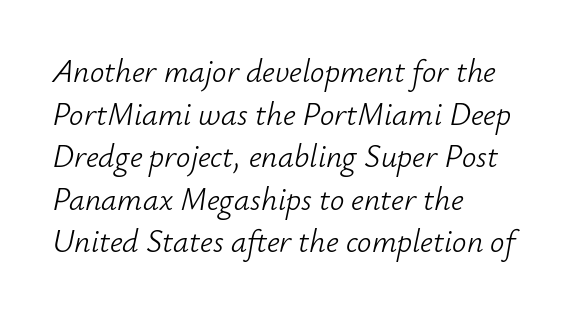
The image shows 32 px light type, italic (leaning right); set left-aligned, normal line spacing (1.33x), normal letter spacing, not underlined; low stroke contrast and a small x-height.
